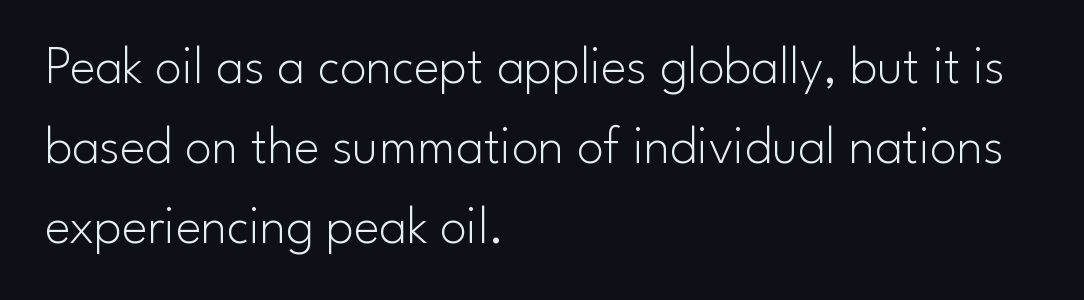
The image shows 54 px light sans-serif type, upright; set left-aligned, normal line spacing (1.48x), normal letter spacing, not underlined; low stroke contrast and a small x-height.
